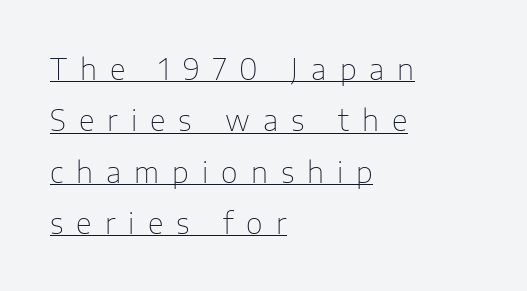
{"serif": "no", "italic": "no", "bold": "no", "weight": "thin", "width": "normal", "stroke_contrast": "low", "x_height": "medium", "monospaced": "no", "underline": "yes", "align": "left", "line_spacing_ratio": 1.77, "letter_spacing": "wide", "letter_spacing_em": 0.45, "glyph_px": 29}
